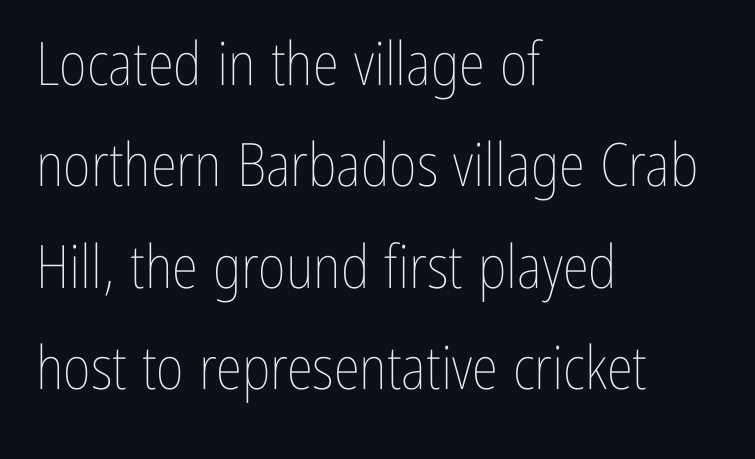
The image shows 60 px thin, condensed type, upright; set left-aligned, normal line spacing (1.69x), normal letter spacing, not underlined; low stroke contrast and a medium x-height.
